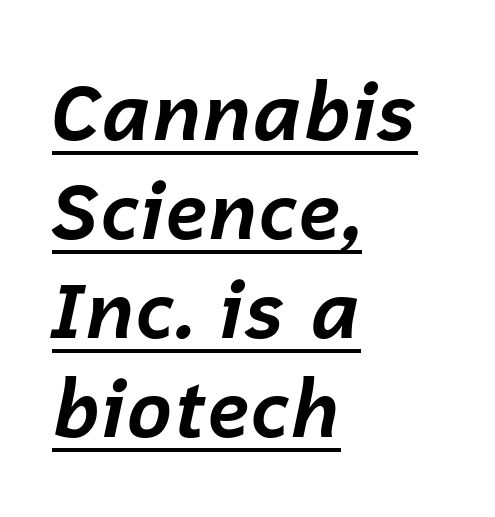
{"italic": "yes", "lean": "right", "slant_degrees": 12, "bold": "yes", "weight": "bold", "width": "normal", "stroke_contrast": "low", "x_height": "medium", "monospaced": "no", "underline": "yes", "align": "left", "line_spacing": "normal", "line_spacing_ratio": 1.27, "letter_spacing": "normal", "letter_spacing_em": 0.0, "glyph_px": 78}
